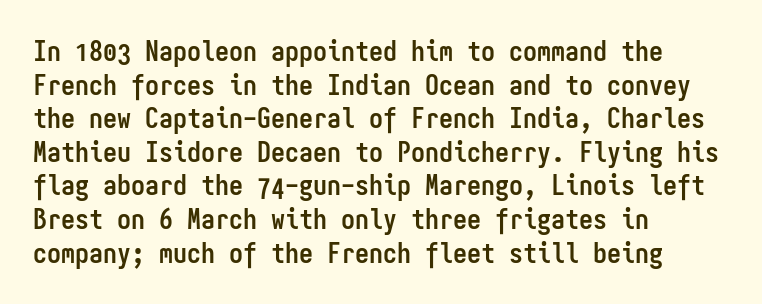
The image shows 28 px semibold, condensed sans-serif type, upright, monospaced; set left-aligned, line spacing 1.2x, normal letter spacing, not underlined; low stroke contrast and a medium x-height.
